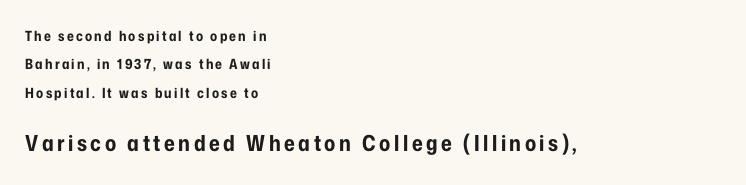
{"italic": "no", "bold": "yes", "underline": "no", "align": "left", "line_spacing": "loose", "line_spacing_ratio": 2.02, "larger_block": "second", "size_ratio": 1.57, "glyph_px": 22}
